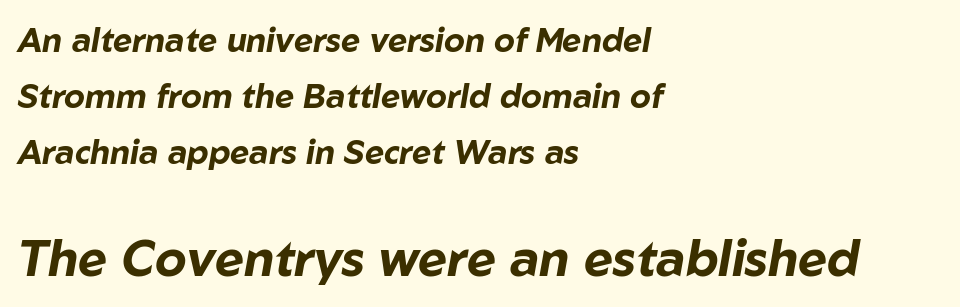
What's the leading like? Ordinary, nothing unusual. Is the block centered? No — it sits flush against the left margin. Notice how the stems are inclined rather than vertical — that's the hallmark of italics. The typesetting leans heavy: a genuine bold. The letterforms sit shoulder to shoulder at normal distance.
